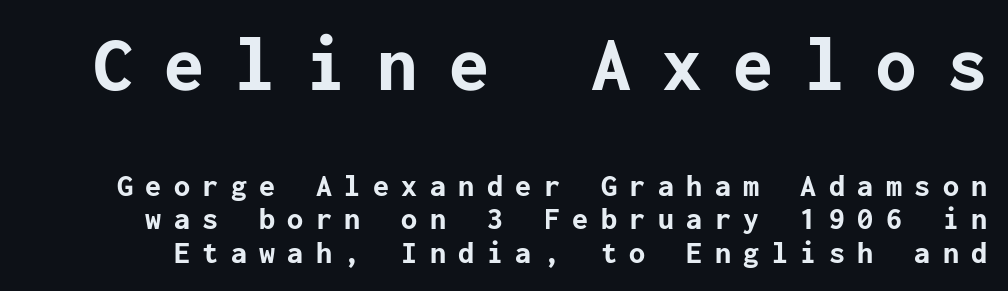
{"serif": "no", "italic": "no", "bold": "yes", "weight": "bold", "width": "normal", "stroke_contrast": "low", "x_height": "medium", "underline": "no", "line_spacing": "tight", "line_spacing_ratio": 1.04, "letter_spacing": "wide", "letter_spacing_em": 0.39, "larger_block": "first", "size_ratio": 2.5, "glyph_px": 80}
